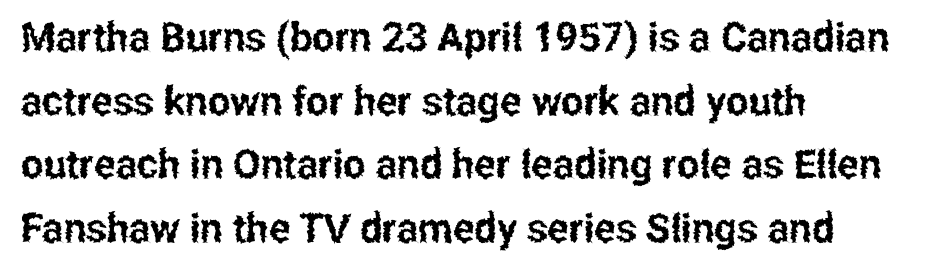
{"serif": "no", "italic": "no", "width": "condensed", "stroke_contrast": "low", "x_height": "medium", "monospaced": "no", "underline": "no", "align": "left", "line_spacing": "normal", "line_spacing_ratio": 1.59, "letter_spacing": "normal", "letter_spacing_em": 0.0, "glyph_px": 40}
